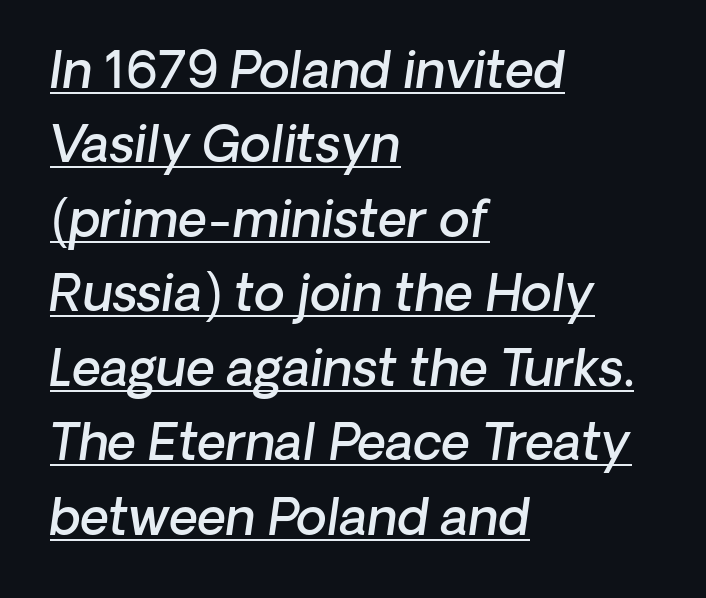
Q: Is the text bold? A: Semi-bold.
Q: Is the text italic (slanted)? A: Yes, it leans right by about 8 degrees.
Q: Is the text underlined? A: Yes.
Q: How is the paragraph aligned? A: Left-aligned.
Q: Is the spacing between letters normal or unusually wide? A: Normal.
Q: Is the spacing between lines tight, normal or loose? A: Normal.
Q: Width (condensed, normal, or wide)? A: Normal.
Q: Stroke contrast? A: Low.
Q: x-height? A: Medium.
Q: Monospaced? A: No.
